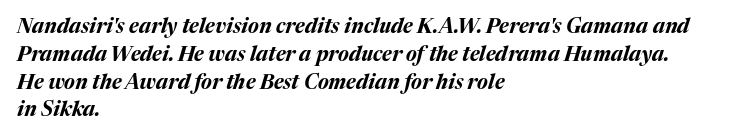
Q: Is the text bold? A: Yes.
Q: Is the text italic (slanted)? A: Yes, it leans right by about 17 degrees.
Q: Is the text underlined? A: No.
Q: How is the paragraph aligned? A: Left-aligned.
Q: Is the spacing between letters normal or unusually wide? A: Normal.
Q: Is the spacing between lines tight, normal or loose? A: Normal.
